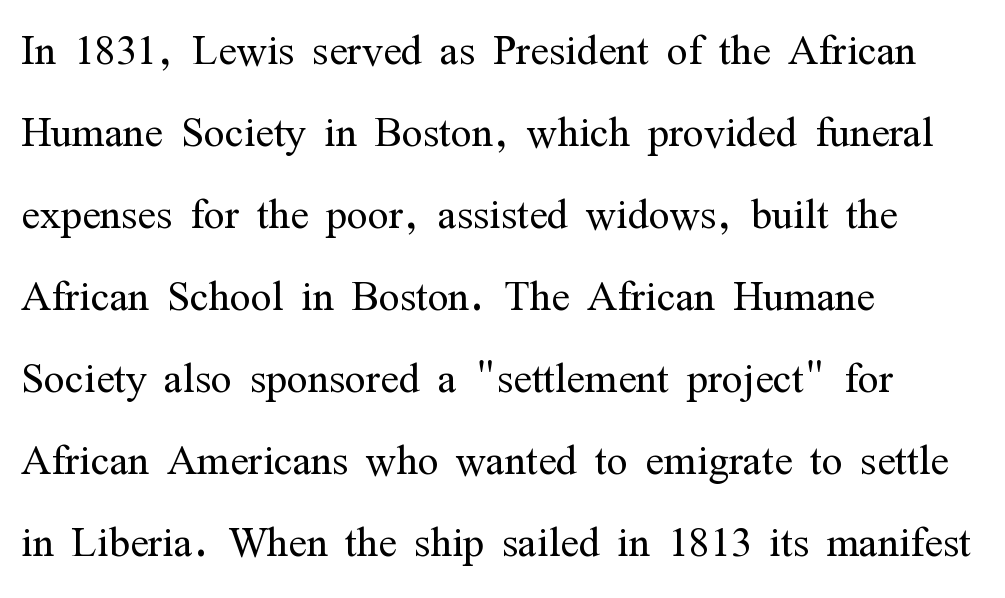
Rule under the text: the space is simply empty. Serifs: yes, visible at the terminals of the letterforms. Standard letterfit; no display-style spreading of the glyphs. Casual observation: everything's shoved over to the left. A typesetter would call this proportional, since set widths differ per character.
